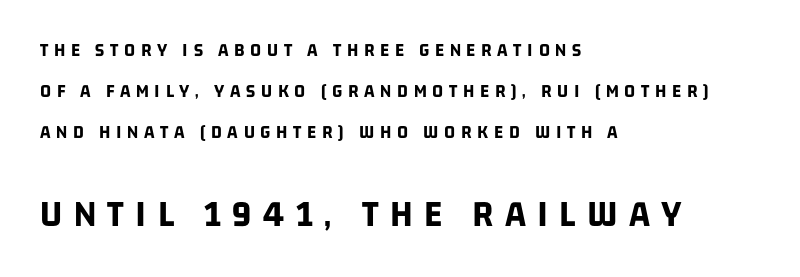
A great deal of white space separates one row of letters from the next. Short note: letters widely spaced. All the whitespace from short lines collects on the right. A dark, heavy texture on the line: the type is bold.
